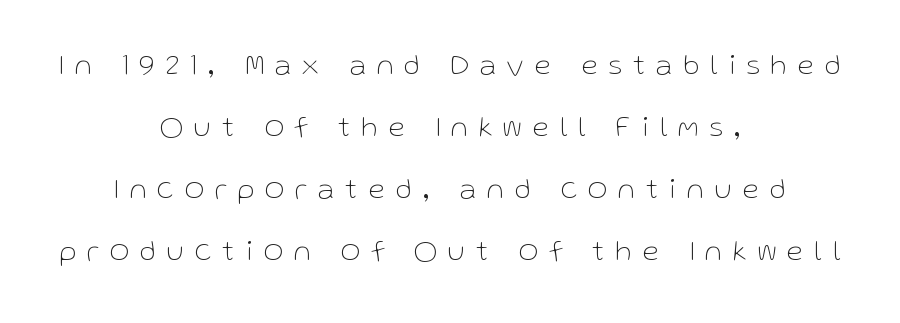
A great deal of white space separates one row of letters from the next. Decoration check: the copy has no underline. Substantial extra tracking has been applied to these lines. Stem width sits at or under what a default text font uses. The letters advance in unequal steps, a hallmark of proportional type. This rendering employs a face without finishing strokes, i.e., a sans-serif.
